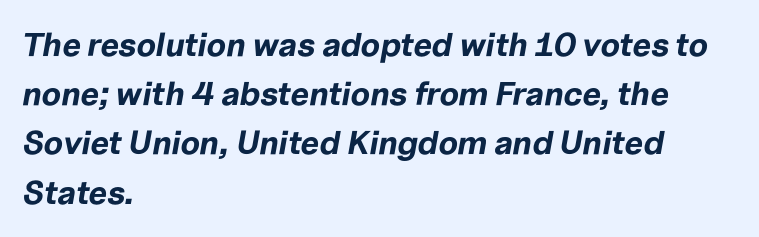
{"italic": "yes", "lean": "right", "slant_degrees": 10, "bold": "yes", "weight": "bold", "width": "normal", "stroke_contrast": "low", "x_height": "medium", "monospaced": "no", "underline": "no", "align": "left", "line_spacing": "normal", "line_spacing_ratio": 1.49, "letter_spacing": "normal", "letter_spacing_em": 0.0, "glyph_px": 33}
